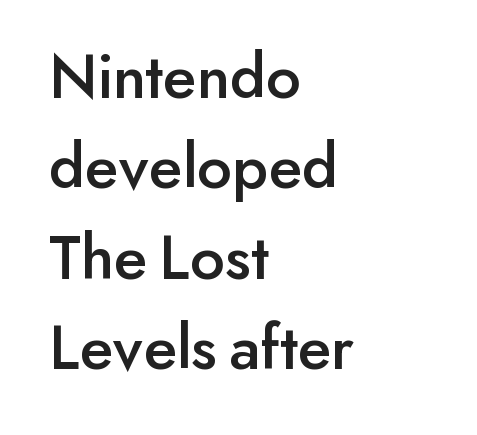
Q: Is the text italic (slanted)? A: No, it is upright.
Q: Is the typeface a serif or a sans-serif typeface? A: Sans-serif.
Q: Is the text underlined? A: No.
Q: How is the paragraph aligned? A: Left-aligned.
Q: Is the spacing between letters normal or unusually wide? A: Normal.
Q: Is the spacing between lines tight, normal or loose? A: Normal.
Q: Width (condensed, normal, or wide)? A: Normal.
Q: Stroke contrast? A: Low.
Q: x-height? A: Small.
Q: Monospaced? A: No.
